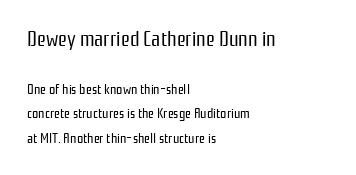
The image shows 21 px text type, upright; set left-aligned, line spacing 1.76x, normal letter spacing, not underlined; the first (top) block is 1.5x larger.
